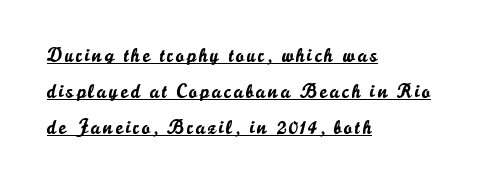
Honestly, the underline is the first thing you notice here. Left-aligned paragraph, ragged on the right.
